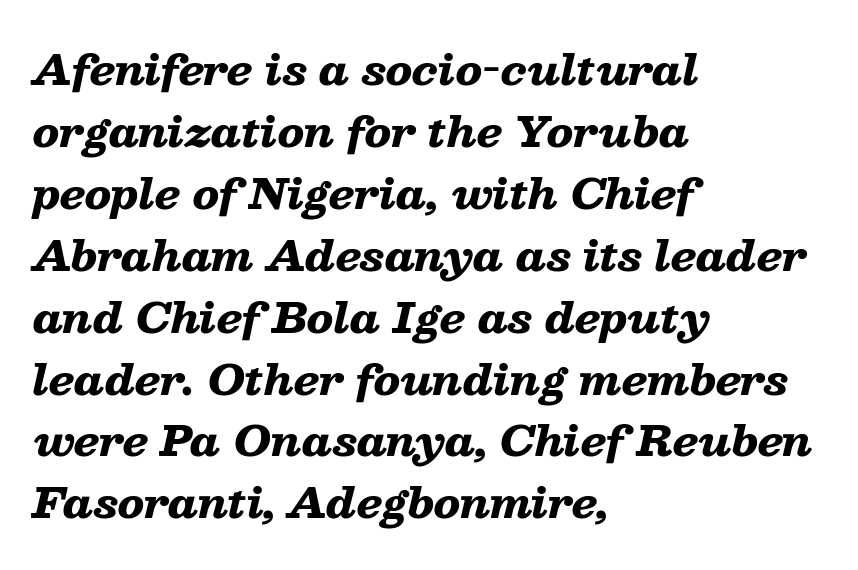
The glyphs have the mass of a bold cut. Nobody touched the tracking dial on this one. The line-height multiplier appears to be the usual default. Horizontal alignment here is leftward, the default for most running prose. Each letter keeps its own natural width here, so spacing adapts to shape. Underline: absent.
